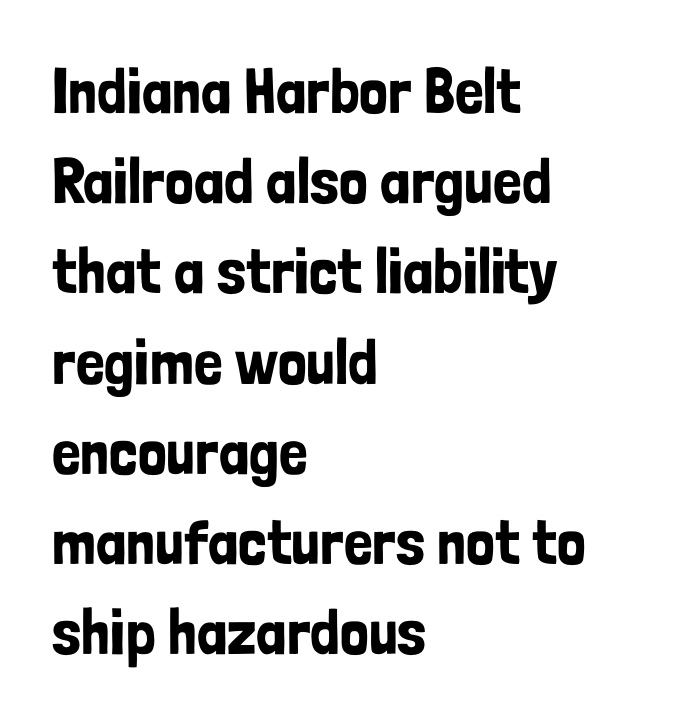
Q: Is the text italic (slanted)? A: No, it is upright.
Q: Is the typeface a serif or a sans-serif typeface? A: Sans-serif.
Q: Is the text underlined? A: No.
Q: How is the paragraph aligned? A: Left-aligned.
Q: Is the spacing between letters normal or unusually wide? A: Normal.
Q: Is the spacing between lines tight, normal or loose? A: Normal.
Q: Width (condensed, normal, or wide)? A: Condensed.
Q: Stroke contrast? A: Low.
Q: x-height? A: Medium.
Q: Monospaced? A: No.
